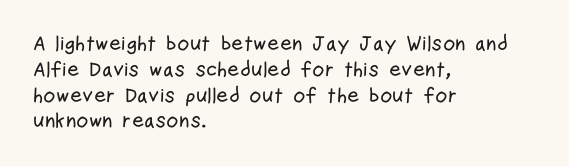
The image shows 21 px text type, upright; set left-aligned, line spacing 1.23x, normal letter spacing, not underlined.
